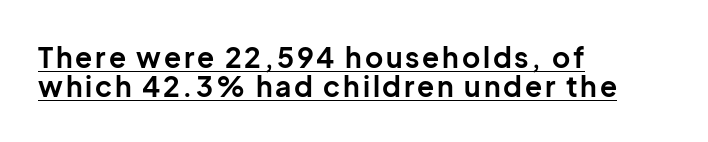
{"serif": "no", "italic": "no", "bold": "yes", "weight": "bold", "width": "normal", "stroke_contrast": "low", "x_height": "medium", "monospaced": "no", "underline": "yes", "align": "left", "line_spacing": "tight", "line_spacing_ratio": 1.03, "glyph_px": 28}
